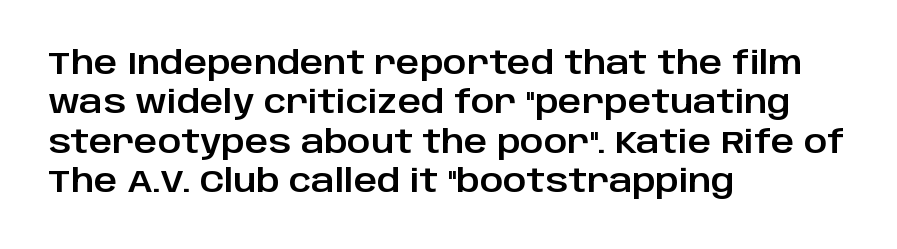
Character widths vary here, with narrow letters taking less room than wide ones. A typesetter would mark this as roman, not italic. Classification — sans serif. The ragged edge is on the right, which tells us the setting is flush left. Honestly, there is no underline to notice here at all. Look at the tracking — it's just the regular setting, nothing added.
